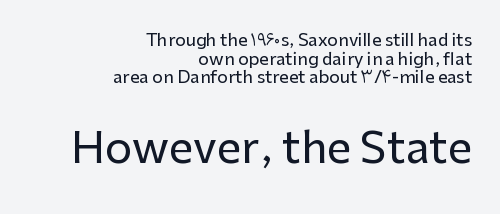
Each word holds together tightly as a unit, with standard inter-letter gaps. Posture: upright roman. Think of a printed novel: that variable character pitch is what you see here. Scale increases going downward across the two blocks. The words here are not underlined.
